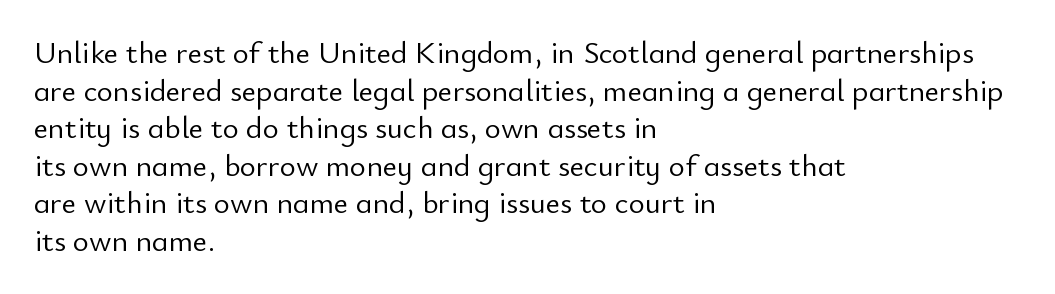
Beneath every word, the page is bare. Nope, not italic — everything's standing straight. No extra ink here — the face is not bold. Reading down the block, your eye returns to a fixed left position each line. Students, note that the glyphs here touch the page at normal intervals.
